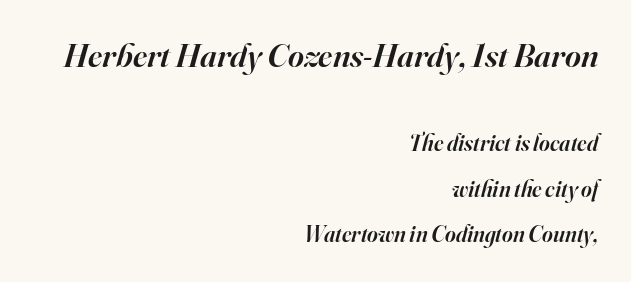
Does the copy run flush right? Yes — the right margin is perfectly even. Inter-character spacing is left at the font's built-in metrics. What's the leading like? Stretched, with rows far apart. Stroke thickness is moderately raised; the sample reads as semibold. Each letter keeps its own natural width here, so spacing adapts to shape.
